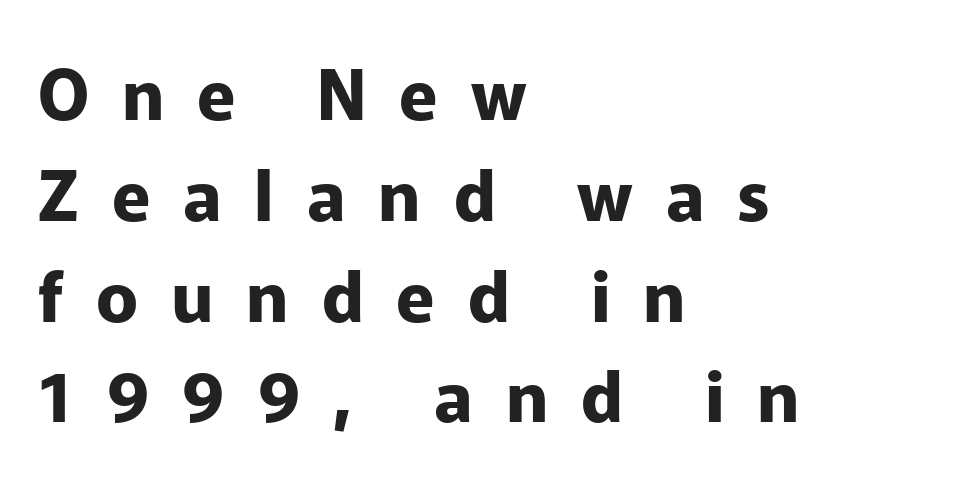
The image shows 70 px bold sans-serif type, upright; set left-aligned, normal line spacing (1.44x), unusually wide letter spacing (+0.47 em), not underlined; low stroke contrast and a medium x-height.
